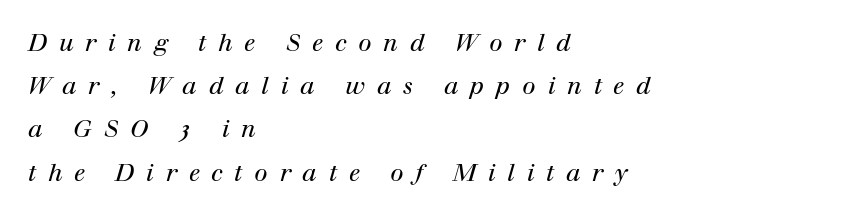
Would a proofreader flag this as italicized? Yes. Reading down the block, your eye returns to a fixed left position each line. The typesetting does not lean heavy: it is not bold. A clean baseline with only descenders dipping below it. Compared with typical body copy, the letter spacing here is much looser.
